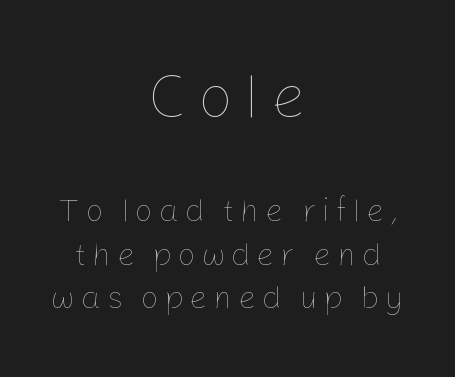
The image shows 63 px thin type, upright; set centered, normal line spacing (1.37x), not underlined; the first (top) block is 1.97x larger; low stroke contrast and a medium x-height.
